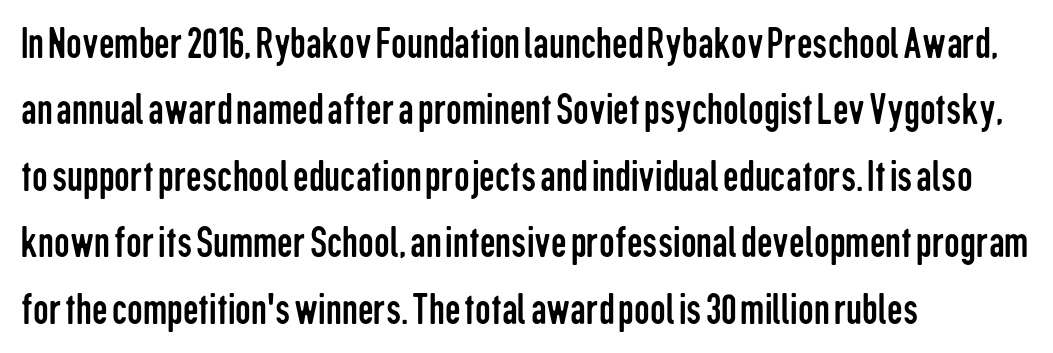
A bare baseline throughout the passage. Do the characters align in a grid? No, the font is proportional. This sample uses a sans-serif face. Italic? Not at all — the glyphs are vertical.
